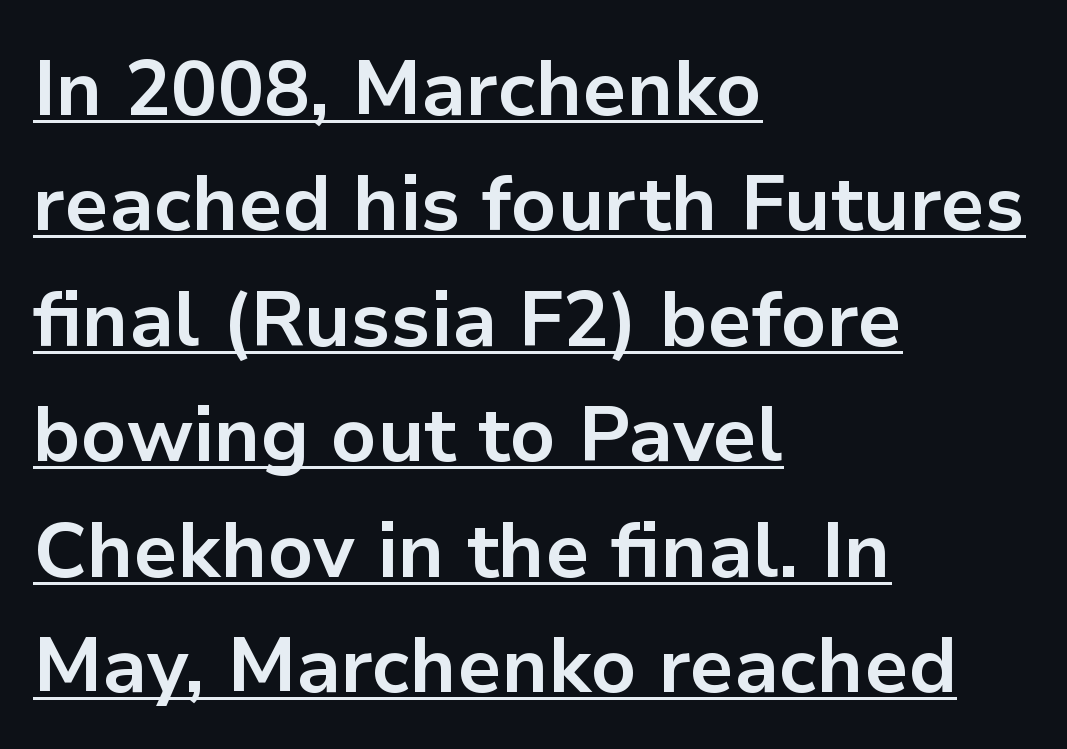
{"serif": "no", "italic": "no", "bold": "yes", "weight": "bold", "width": "normal", "stroke_contrast": "low", "x_height": "medium", "monospaced": "no", "underline": "yes", "align": "left", "line_spacing": "normal", "line_spacing_ratio": 1.5, "letter_spacing": "normal", "letter_spacing_em": 0.0, "glyph_px": 77}
